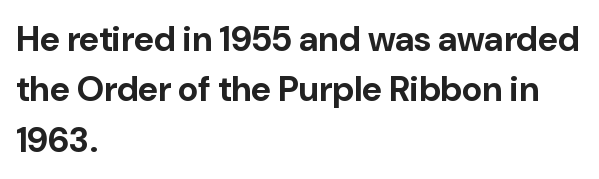
{"serif": "no", "italic": "no", "bold": "yes", "weight": "bold", "width": "normal", "stroke_contrast": "low", "x_height": "medium", "monospaced": "no", "underline": "no", "align": "left", "line_spacing": "normal", "line_spacing_ratio": 1.44, "letter_spacing": "normal", "letter_spacing_em": 0.0, "glyph_px": 35}
